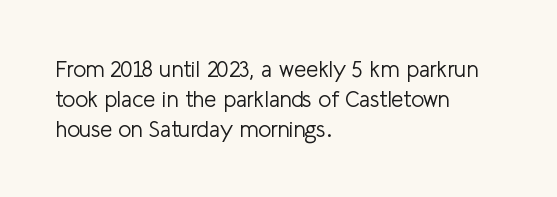
Reading down the column, the eye jumps a familiar distance to each next line. Left-aligned paragraph, ragged on the right. Check under the words: just untouched page. Nope, not italic — everything's standing straight.
